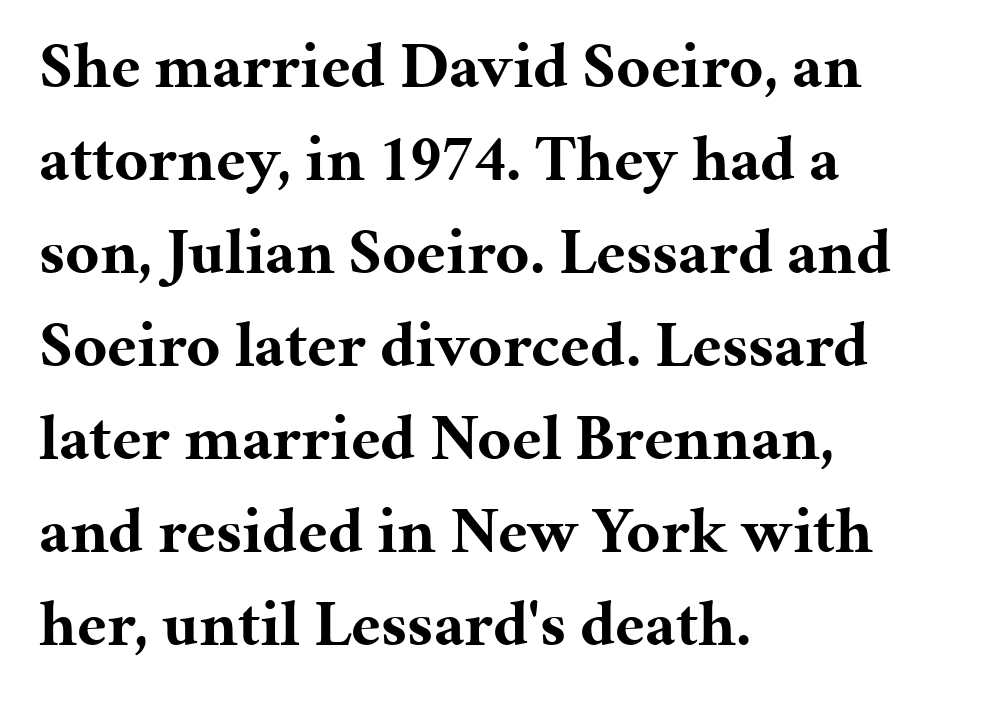
The image shows 65 px bold serif type, upright; set left-aligned, normal line spacing (1.43x), normal letter spacing, not underlined; medium stroke contrast and a medium x-height.
